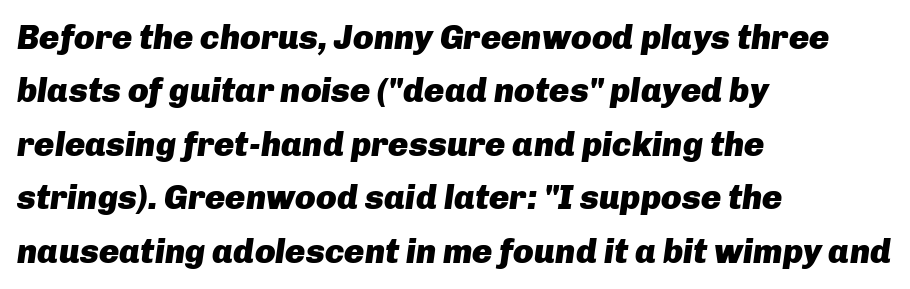
The image shows 34 px heavy type, italic (leaning right); set left-aligned, normal line spacing (1.57x), normal letter spacing, not underlined; low stroke contrast and a medium x-height.
